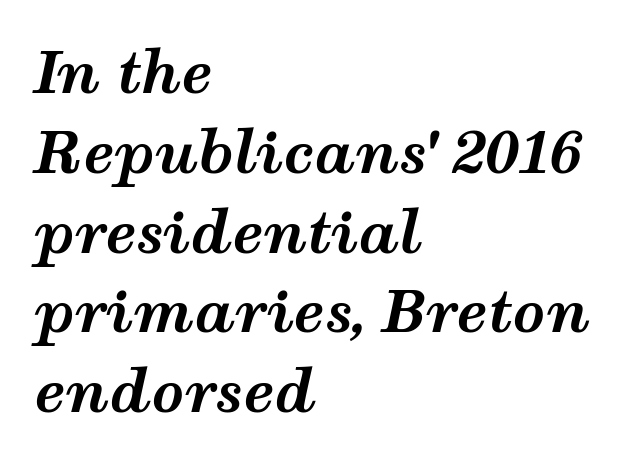
How would I describe the line gaps? Plain and ordinary. What stands out about the letter spacing? Nothing — it is the standard amount. Bare-footed words on every line. The passage shown is emphatically bold.
